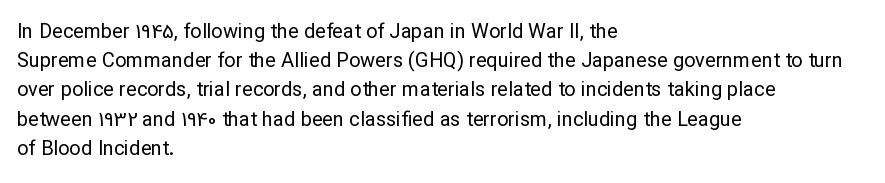
Q: Is the text bold? A: No.
Q: Is the text italic (slanted)? A: No, it is upright.
Q: Is the text underlined? A: No.
Q: How is the paragraph aligned? A: Left-aligned.
Q: Is the spacing between letters normal or unusually wide? A: Normal.
Q: Is the spacing between lines tight, normal or loose? A: Normal.
